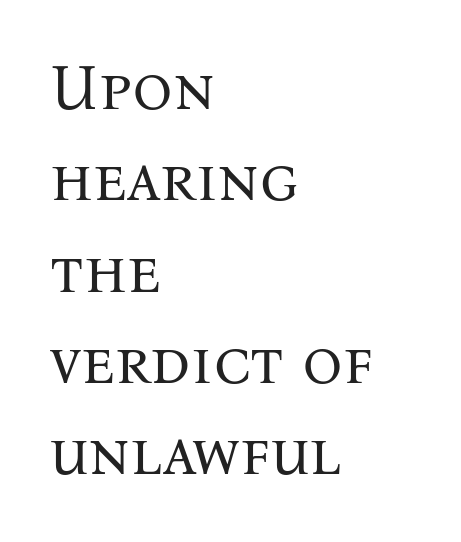
The image shows 63 px regular-weight serif type, upright; set left-aligned, normal line spacing (1.45x), normal letter spacing, not underlined; medium stroke contrast and a medium x-height.
